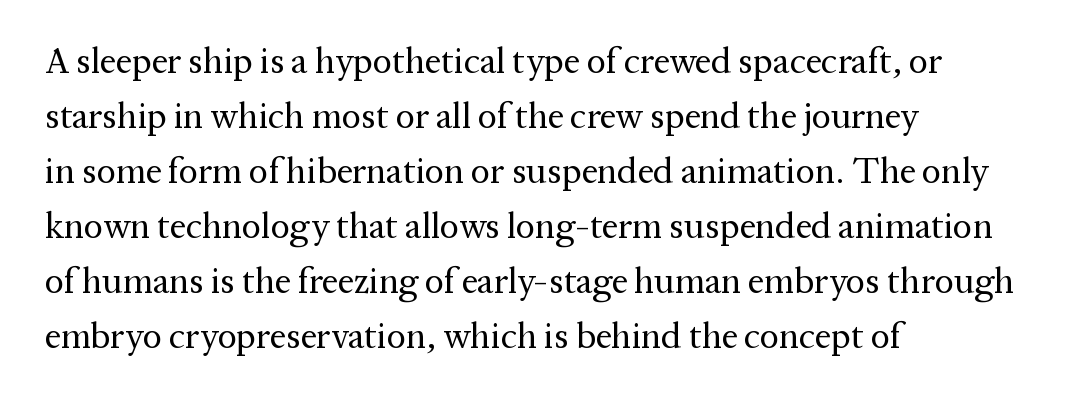
Compared with typical paragraphs, the rows here are spaced about the same. These lines are rendered in a variable-pitch font. Layout note: lines flush left. Unlike italic type, these characters show no tilt at all.
